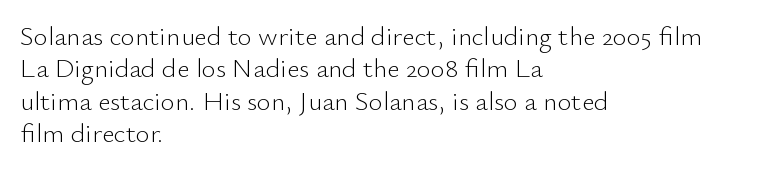
The image shows 27 px text type, upright; set left-aligned, line spacing 1.2x, normal letter spacing, not underlined.
